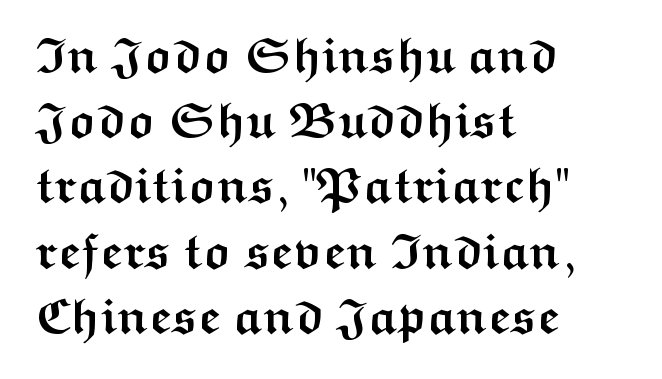
{"serif": "no", "italic": "no", "bold": "yes", "weight": "semibold", "width": "wide", "stroke_contrast": "medium", "x_height": "medium", "monospaced": "no", "underline": "no", "align": "left", "line_spacing": "normal", "line_spacing_ratio": 1.33, "letter_spacing": "normal", "letter_spacing_em": 0.0, "glyph_px": 49}
